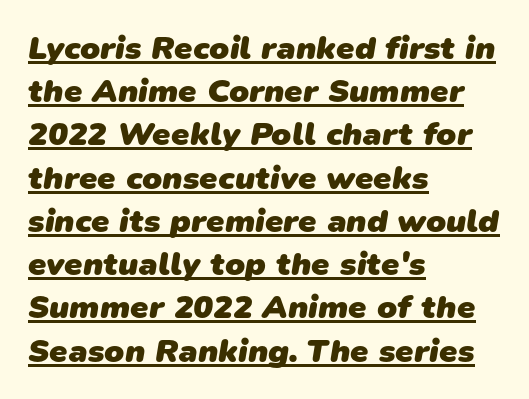
{"serif": "no", "bold": "yes", "weight": "heavy", "width": "normal", "stroke_contrast": "low", "x_height": "medium", "monospaced": "no", "underline": "yes", "align": "left", "line_spacing": "normal", "line_spacing_ratio": 1.31, "letter_spacing": "normal", "letter_spacing_em": 0.0, "glyph_px": 33}
